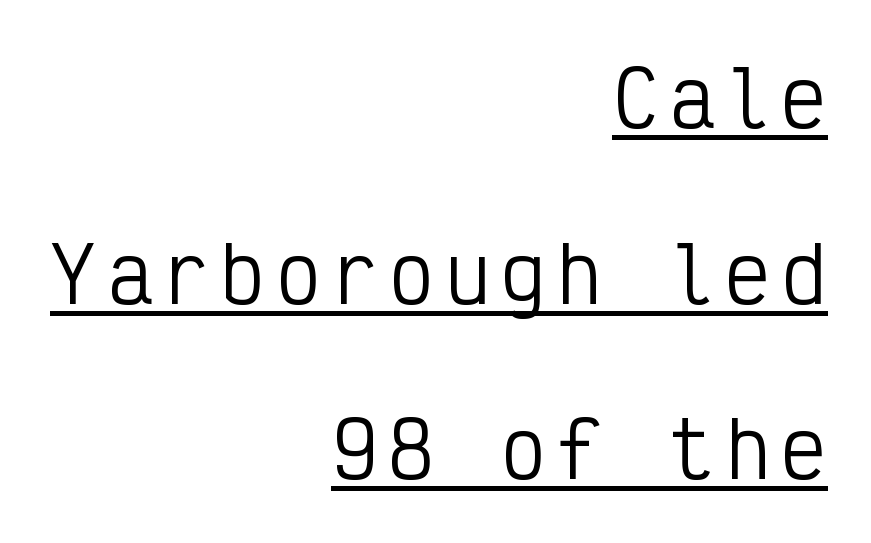
No heavy texture on the line: the type isn't bold. In terms of letterform style, serifs are entirely absent. A typographer would call this underscored text. Posture: upright roman. Layout note: lines flush right. Each new line begins a long way beneath the previous one.
